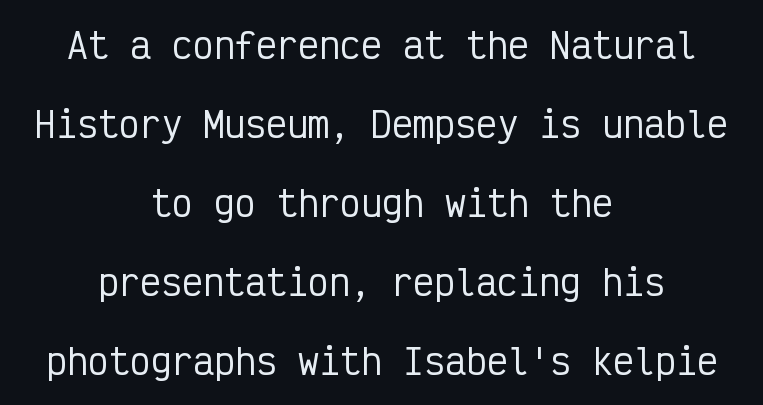
Q: Is the text italic (slanted)? A: No, it is upright.
Q: Is the typeface a serif or a sans-serif typeface? A: Sans-serif.
Q: Is the text underlined? A: No.
Q: How is the paragraph aligned? A: Centered.
Q: Is the spacing between letters normal or unusually wide? A: Normal.
Q: Is the spacing between lines tight, normal or loose? A: Loose.
Q: Width (condensed, normal, or wide)? A: Condensed.
Q: Stroke contrast? A: Low.
Q: x-height? A: Medium.
Q: Monospaced? A: Yes.
